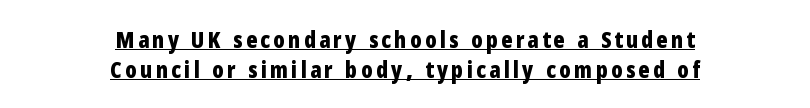
The image shows 23 px bold type, upright; set centered, normal line spacing (1.3x), underlined.
